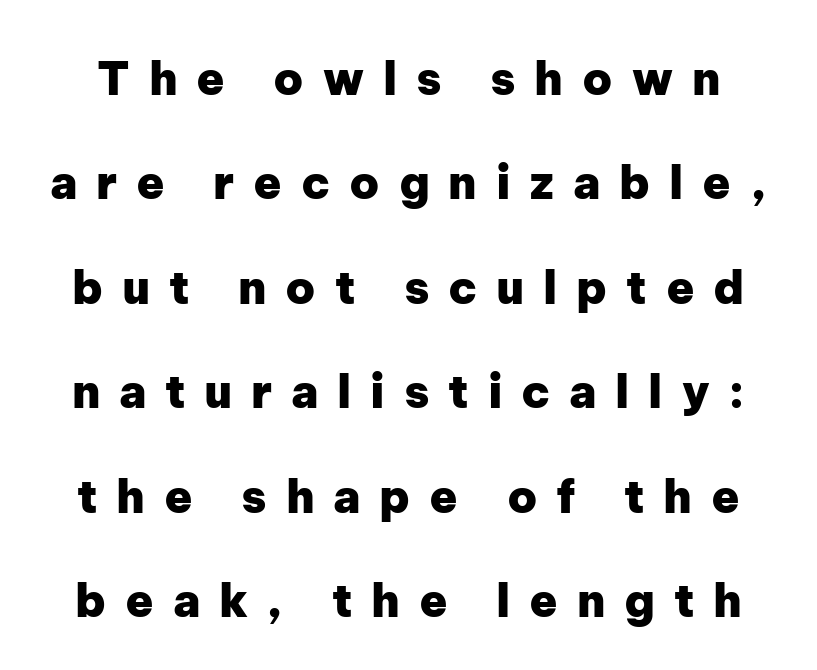
The image shows 46 px heavy sans-serif type, upright; set loose line spacing (2.27x), unusually wide letter spacing (+0.41 em), not underlined; low stroke contrast and a medium x-height.
